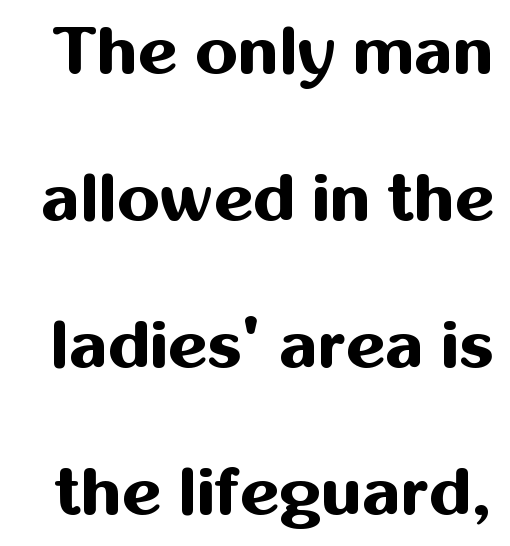
Weight check: bold — yes, fully. Note the varied advance widths — an 'i' is clearly narrower than an 'm'. Quick note: not italic, upright. Nothing unusual about the tracking: characters are spaced as the font intends. A typesetter would label this face a sans. Underlining? Definitely not there.
